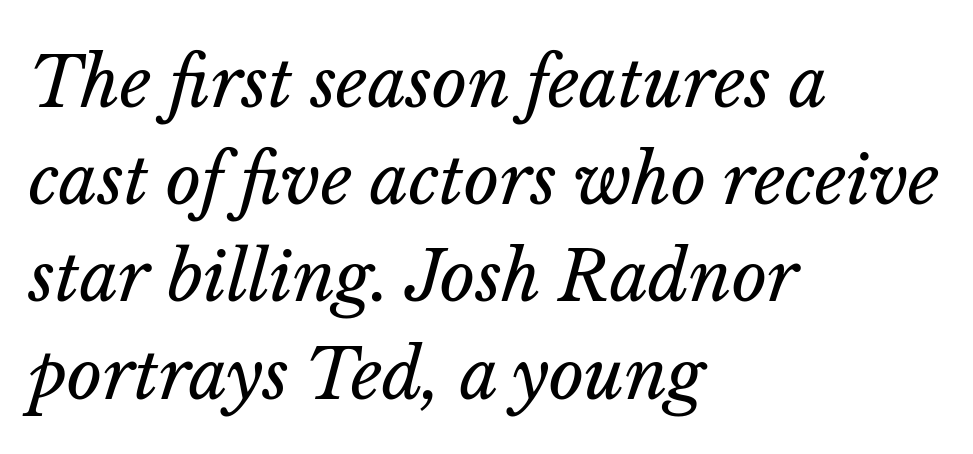
Is this a fixed-width face? No — the glyphs have proportional, varying widths. The area under the type is left untouched. The passage shown is not bold in any degree. The compositor pushed each line to the left boundary. There is no visible air inserted between adjacent glyphs. Is there much room between lines? A standard amount, neither cramped nor airy.
